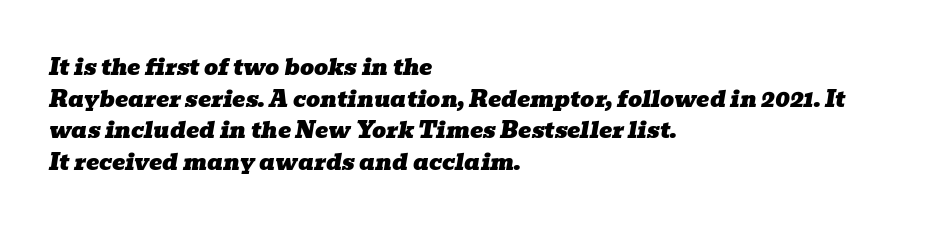
{"italic": "yes", "lean": "right", "slant_degrees": 10, "underline": "no", "align": "left", "line_spacing": "normal", "line_spacing_ratio": 1.44, "letter_spacing": "normal", "letter_spacing_em": 0.0, "glyph_px": 22}
